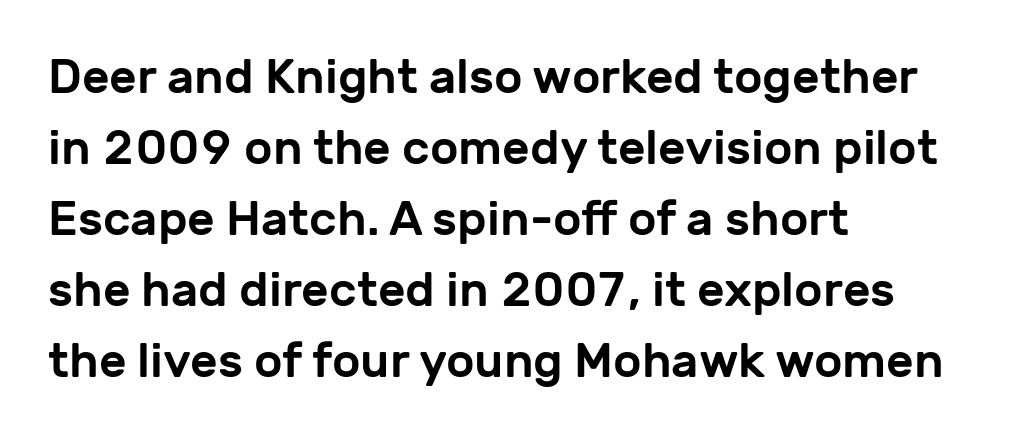
{"serif": "no", "italic": "no", "width": "normal", "stroke_contrast": "low", "x_height": "medium", "monospaced": "no", "underline": "no", "align": "left", "line_spacing": "normal", "line_spacing_ratio": 1.48, "letter_spacing": "normal", "letter_spacing_em": 0.0, "glyph_px": 48}
